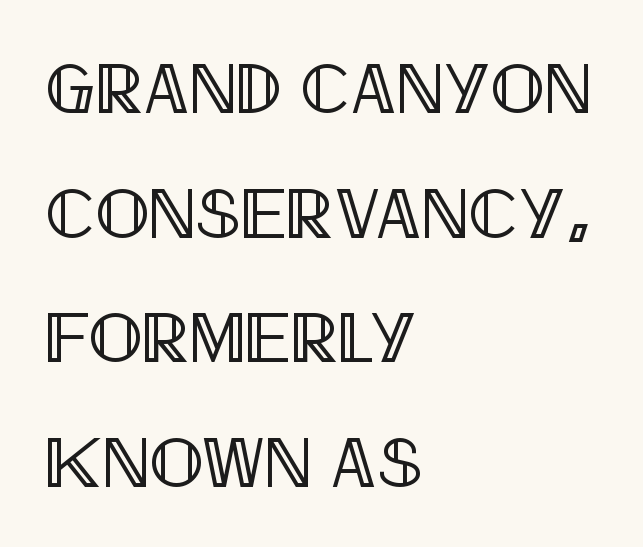
The image shows 72 px condensed type, upright; set left-aligned, line spacing 1.73x, normal letter spacing, not underlined; a large x-height.
